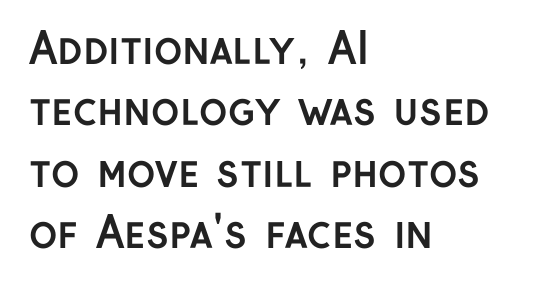
{"serif": "no", "italic": "no", "bold": "yes", "weight": "semibold", "width": "normal", "stroke_contrast": "low", "x_height": "medium", "monospaced": "no", "underline": "no", "align": "left", "line_spacing": "normal", "line_spacing_ratio": 1.43, "letter_spacing": "normal", "letter_spacing_em": 0.0, "glyph_px": 43}
